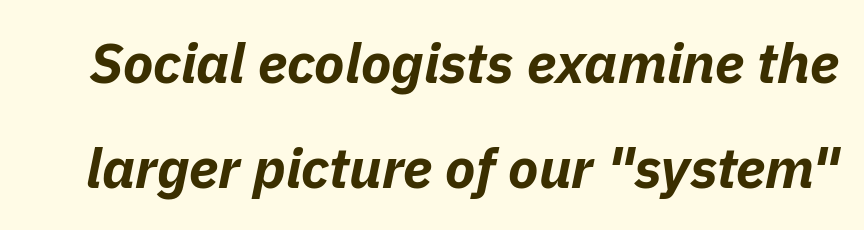
{"italic": "yes", "lean": "right", "slant_degrees": 11, "bold": "yes", "weight": "bold", "width": "normal", "stroke_contrast": "low", "x_height": "medium", "monospaced": "no", "underline": "no", "line_spacing_ratio": 1.88, "letter_spacing": "normal", "letter_spacing_em": 0.0, "glyph_px": 56}
